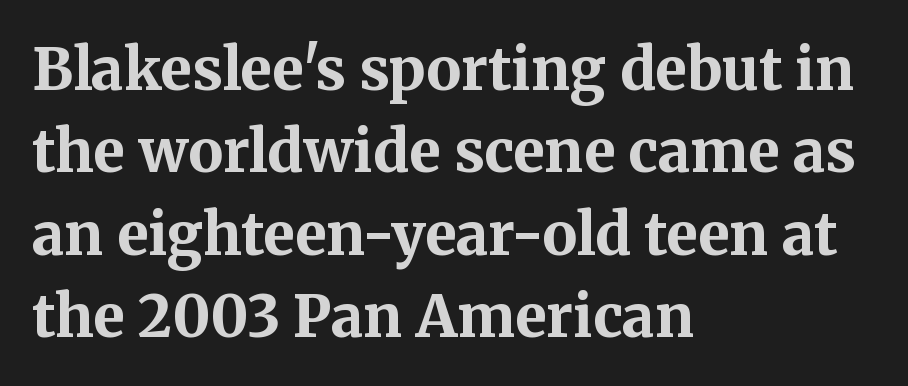
Q: Is the text bold? A: Yes.
Q: Is the text italic (slanted)? A: No, it is upright.
Q: Is the typeface a serif or a sans-serif typeface? A: Serif.
Q: Is the text underlined? A: No.
Q: How is the paragraph aligned? A: Left-aligned.
Q: Is the spacing between letters normal or unusually wide? A: Normal.
Q: Is the spacing between lines tight, normal or loose? A: Normal.
Q: Width (condensed, normal, or wide)? A: Normal.
Q: Stroke contrast? A: Medium.
Q: x-height? A: Medium.
Q: Monospaced? A: No.
